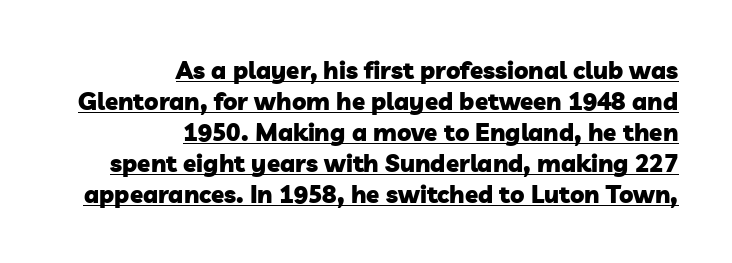
{"bold": "yes", "underline": "yes", "align": "right", "line_spacing": "normal", "line_spacing_ratio": 1.29, "letter_spacing": "normal", "letter_spacing_em": 0.0, "glyph_px": 24}
